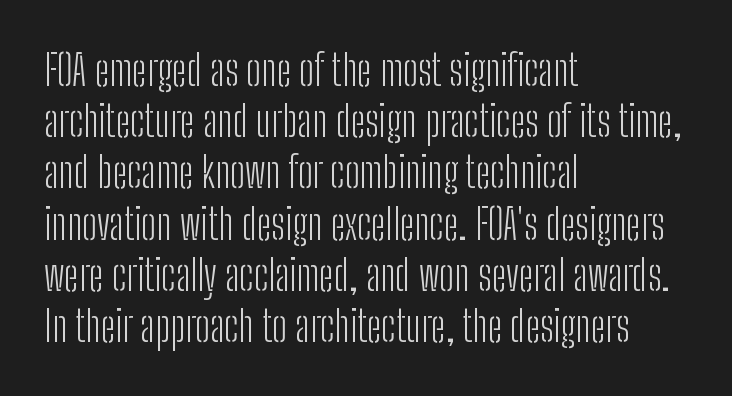
{"serif": "no", "italic": "no", "bold": "no", "weight": "light", "width": "condensed", "stroke_contrast": "low", "x_height": "medium", "monospaced": "no", "underline": "no", "align": "left", "line_spacing_ratio": 1.22, "letter_spacing": "normal", "letter_spacing_em": 0.0, "glyph_px": 42}
